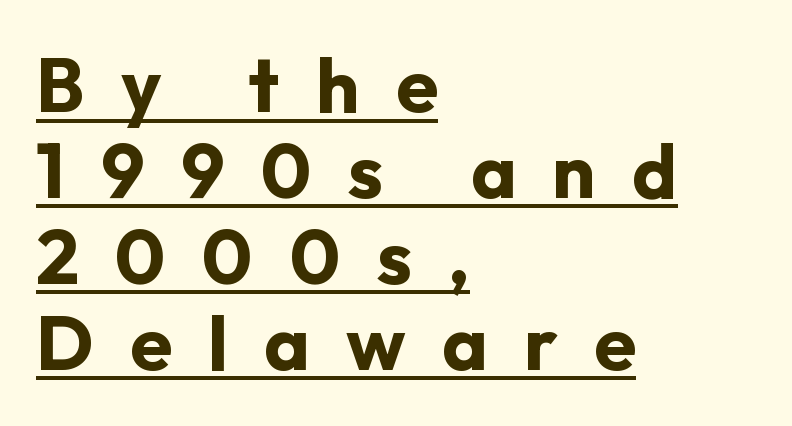
The image shows 76 px bold sans-serif type, upright; set left-aligned, tight line spacing (1.13x), unusually wide letter spacing (+0.48 em), underlined; low stroke contrast and a medium x-height.
